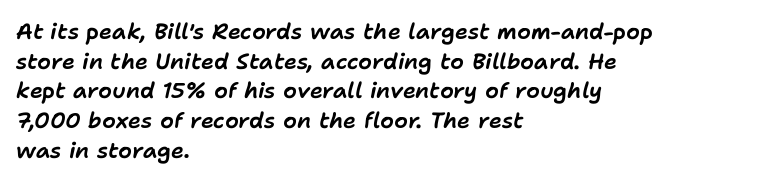
The image shows 22 px text type, italic (leaning right); set left-aligned, normal line spacing (1.35x), normal letter spacing, not underlined.
